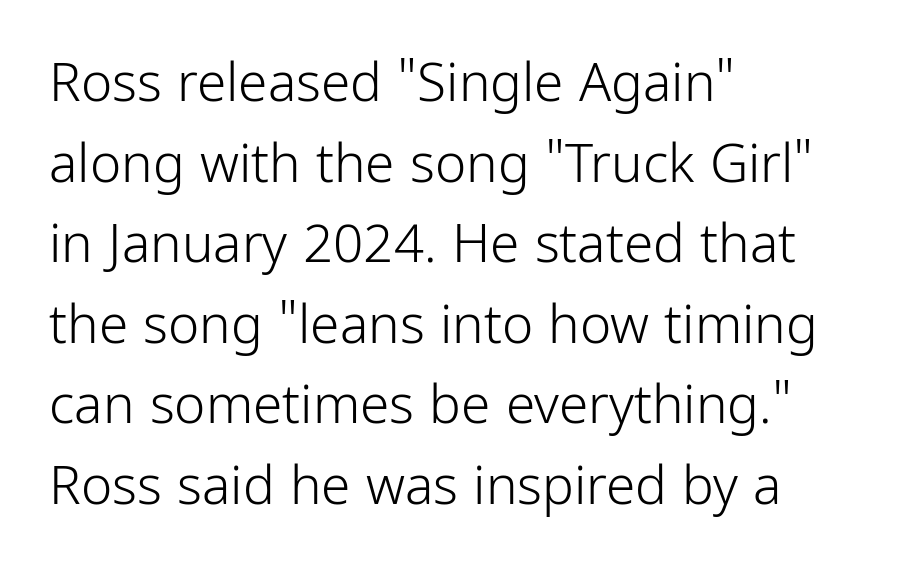
The image shows 53 px light, condensed sans-serif type, upright; set left-aligned, normal line spacing (1.52x), normal letter spacing, not underlined; low stroke contrast and a medium x-height.
